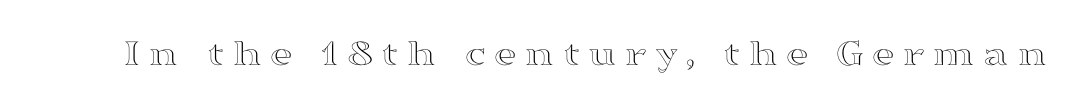
{"italic": "no", "width": "wide", "x_height": "medium", "monospaced": "no", "underline": "no", "letter_spacing": "wide", "letter_spacing_em": 0.2, "glyph_px": 39}
